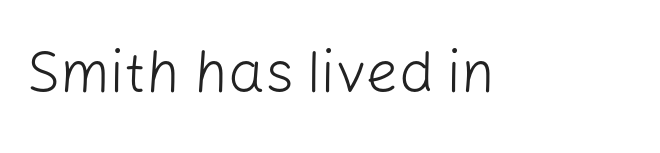
Q: Is the text bold? A: No.
Q: Is the text italic (slanted)? A: No, it is upright.
Q: Is the typeface a serif or a sans-serif typeface? A: Sans-serif.
Q: Is the text underlined? A: No.
Q: Is the spacing between letters normal or unusually wide? A: Normal.
Q: Width (condensed, normal, or wide)? A: Normal.
Q: Stroke contrast? A: Low.
Q: x-height? A: Medium.
Q: Monospaced? A: No.
